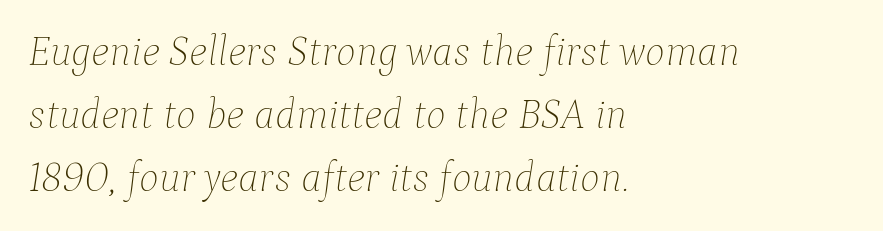
{"italic": "yes", "lean": "right", "slant_degrees": 9, "bold": "no", "weight": "thin", "width": "normal", "stroke_contrast": "low", "x_height": "medium", "monospaced": "no", "underline": "no", "align": "left", "line_spacing": "normal", "line_spacing_ratio": 1.5, "letter_spacing": "normal", "letter_spacing_em": 0.0, "glyph_px": 42}
